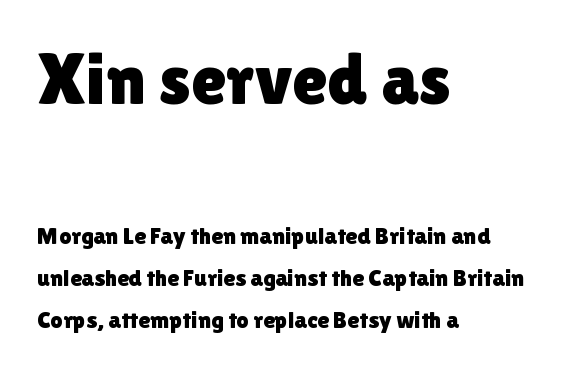
{"serif": "no", "italic": "no", "width": "normal", "x_height": "medium", "monospaced": "no", "underline": "no", "align": "left", "line_spacing_ratio": 1.75, "letter_spacing": "normal", "letter_spacing_em": 0.0, "larger_block": "first", "size_ratio": 3.0, "glyph_px": 72}
